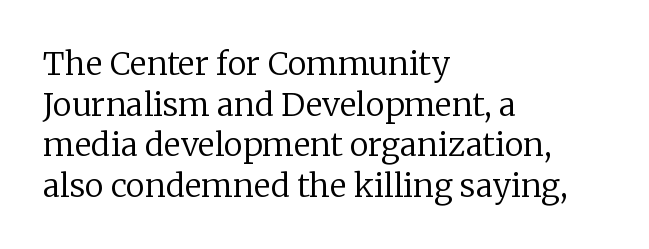
{"serif": "yes", "italic": "no", "bold": "no", "weight": "regular", "width": "normal", "stroke_contrast": "low", "x_height": "medium", "monospaced": "no", "underline": "no", "align": "left", "line_spacing": "normal", "line_spacing_ratio": 1.27, "letter_spacing": "normal", "letter_spacing_em": 0.0, "glyph_px": 32}
